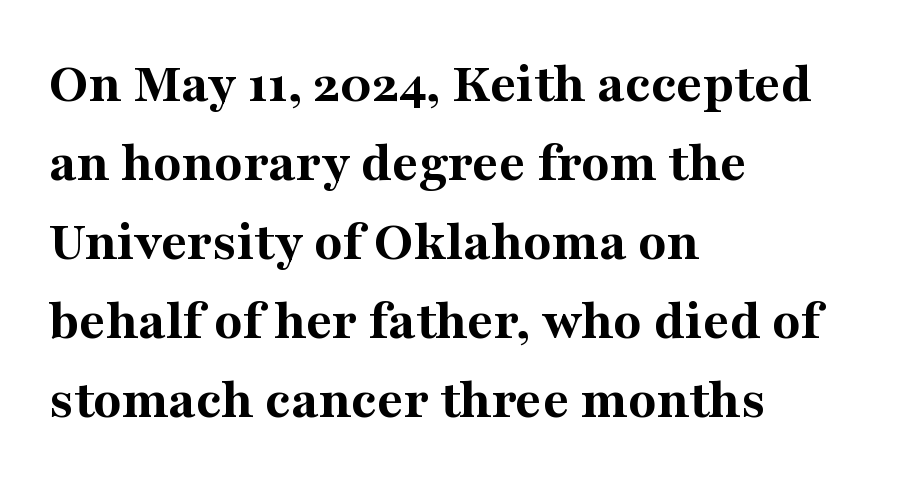
{"serif": "yes", "italic": "no", "bold": "yes", "weight": "bold", "width": "normal", "stroke_contrast": "medium", "x_height": "medium", "monospaced": "no", "underline": "no", "align": "left", "line_spacing": "normal", "line_spacing_ratio": 1.36, "letter_spacing": "normal", "letter_spacing_em": 0.0, "glyph_px": 58}
